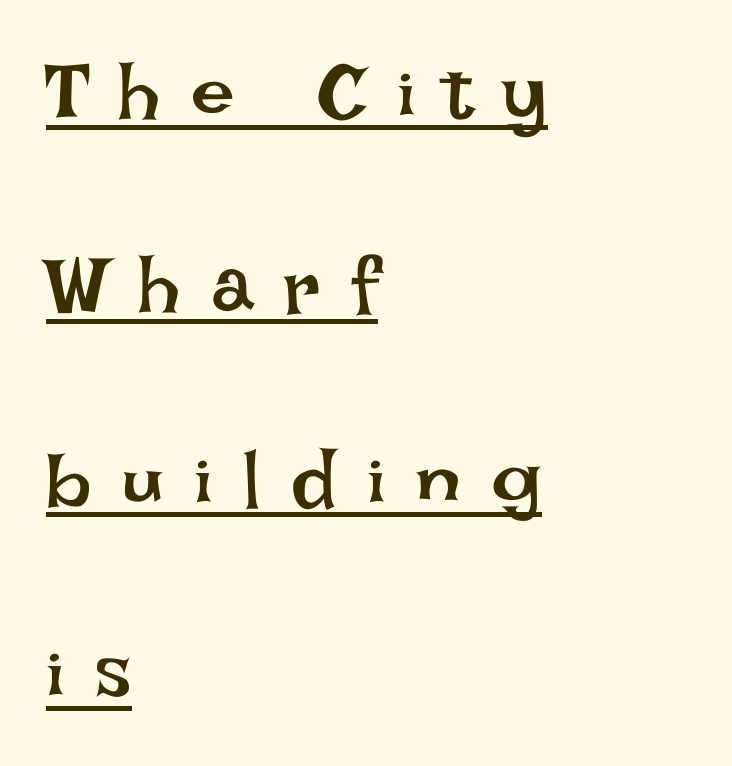
Q: Is the text bold? A: No.
Q: Is the text italic (slanted)? A: No, it is upright.
Q: Is the text underlined? A: Yes.
Q: How is the paragraph aligned? A: Left-aligned.
Q: Is the spacing between letters normal or unusually wide? A: Unusually wide.
Q: Is the spacing between lines tight, normal or loose? A: Loose.
Q: Width (condensed, normal, or wide)? A: Normal.
Q: Stroke contrast? A: Low.
Q: x-height? A: Large.
Q: Monospaced? A: No.
